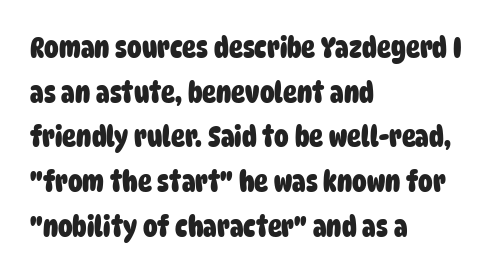
The rendering shows plain stroke endings on the letterforms — a sans-serif design. Short and long lines alike share a common starting point at left. Does the leading feel generous? No, just average. The face used here is rendered with its standard letterfit. Plenty of ink on the page — the face is bold. A typesetter would call this proportional, since set widths differ per character.
